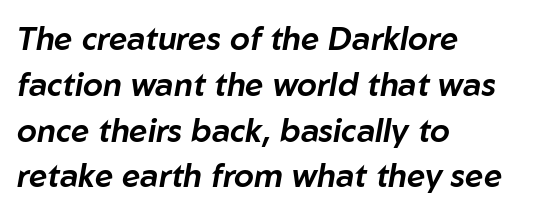
{"italic": "yes", "lean": "right", "slant_degrees": 10, "width": "normal", "stroke_contrast": "low", "x_height": "medium", "monospaced": "no", "underline": "no", "align": "left", "line_spacing": "normal", "line_spacing_ratio": 1.43, "letter_spacing": "normal", "letter_spacing_em": 0.0, "glyph_px": 32}
